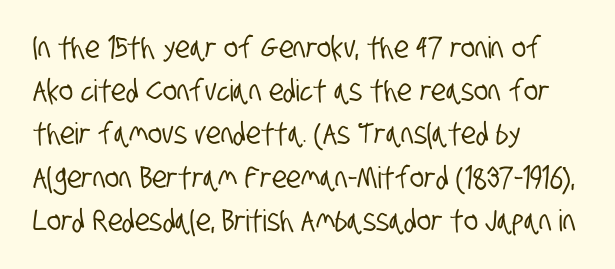
{"serif": "no", "width": "condensed", "stroke_contrast": "low", "x_height": "large", "monospaced": "no", "underline": "no", "align": "left", "line_spacing": "normal", "line_spacing_ratio": 1.44, "letter_spacing": "normal", "letter_spacing_em": 0.0, "glyph_px": 30}
